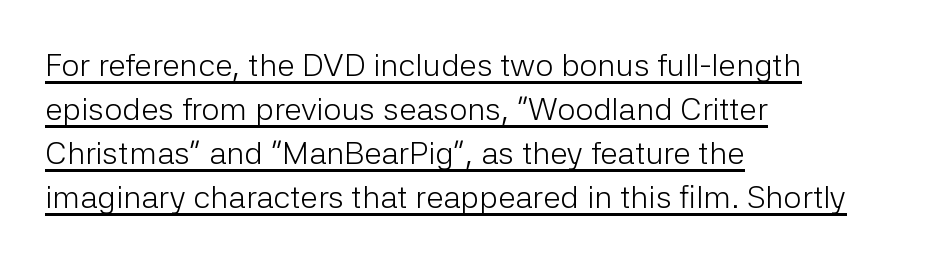
Q: Is the text bold? A: No.
Q: Is the text italic (slanted)? A: No, it is upright.
Q: Is the typeface a serif or a sans-serif typeface? A: Sans-serif.
Q: Is the text underlined? A: Yes.
Q: How is the paragraph aligned? A: Left-aligned.
Q: Is the spacing between letters normal or unusually wide? A: Normal.
Q: Is the spacing between lines tight, normal or loose? A: Normal.
Q: Width (condensed, normal, or wide)? A: Normal.
Q: Stroke contrast? A: Low.
Q: x-height? A: Medium.
Q: Monospaced? A: No.
